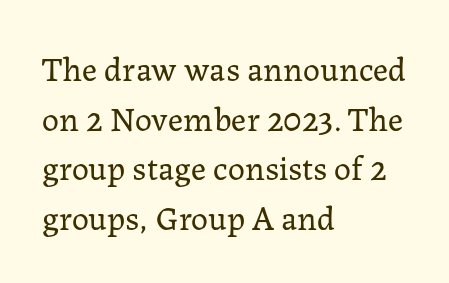
How would I describe the line gaps? Plain and ordinary. Is the block centered? No — it sits flush against the left margin. Bold? No — there's no thickening of the strokes. The gaps between neighbouring characters are ordinary and unremarkable.
